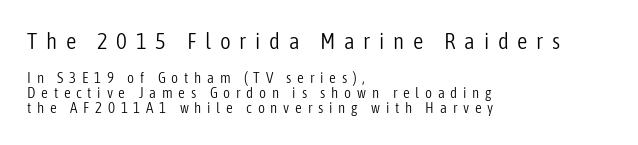
{"italic": "no", "bold": "no", "underline": "no", "align": "left", "line_spacing": "tight", "line_spacing_ratio": 1.0, "letter_spacing": "wide", "letter_spacing_em": 0.38, "larger_block": "first", "size_ratio": 1.53, "glyph_px": 23}
